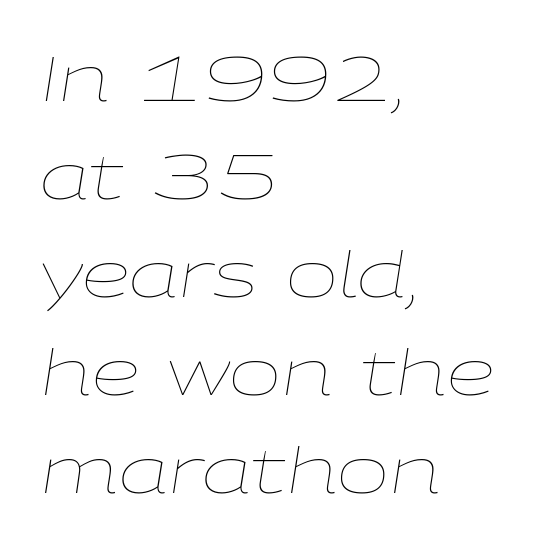
The image shows 62 px thin, wide type, italic (leaning right); set left-aligned, normal line spacing (1.58x), normal letter spacing, not underlined; low stroke contrast and a medium x-height.
